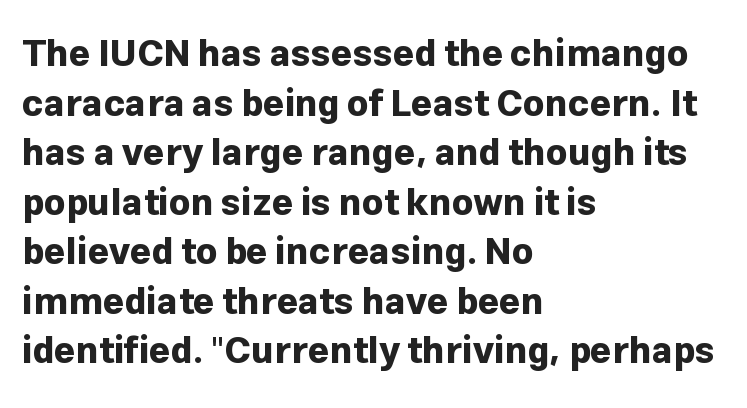
Q: Is the text bold? A: Yes.
Q: Is the text italic (slanted)? A: No, it is upright.
Q: Is the typeface a serif or a sans-serif typeface? A: Sans-serif.
Q: Is the text underlined? A: No.
Q: How is the paragraph aligned? A: Left-aligned.
Q: Is the spacing between letters normal or unusually wide? A: Normal.
Q: Is the spacing between lines tight, normal or loose? A: Normal.
Q: Width (condensed, normal, or wide)? A: Normal.
Q: Stroke contrast? A: Low.
Q: x-height? A: Medium.
Q: Monospaced? A: No.
